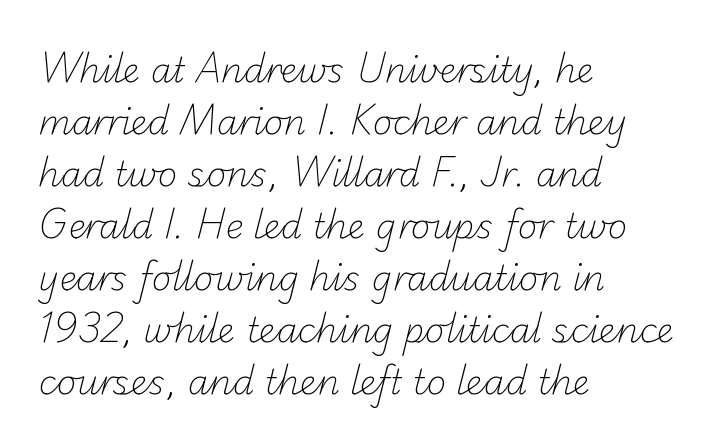
To sum up the face: it is a sans, with no serifs. Spacing between characters is what you'd get straight out of the box. Descenders are the only things crossing below the line. These lines are rendered in a variable-pitch font.
